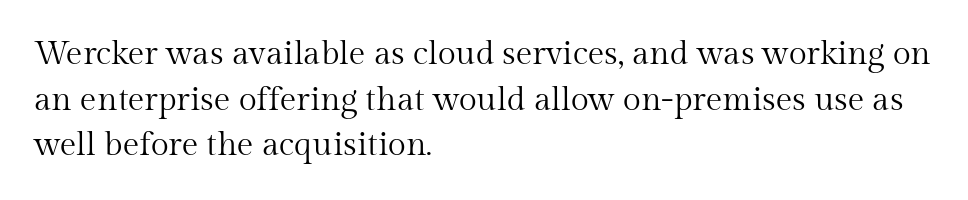
Q: Is the text bold? A: No.
Q: Is the text italic (slanted)? A: No, it is upright.
Q: Is the typeface a serif or a sans-serif typeface? A: Serif.
Q: Is the text underlined? A: No.
Q: How is the paragraph aligned? A: Left-aligned.
Q: Is the spacing between letters normal or unusually wide? A: Normal.
Q: Is the spacing between lines tight, normal or loose? A: Normal.
Q: Width (condensed, normal, or wide)? A: Normal.
Q: Stroke contrast? A: Medium.
Q: x-height? A: Medium.
Q: Monospaced? A: No.
